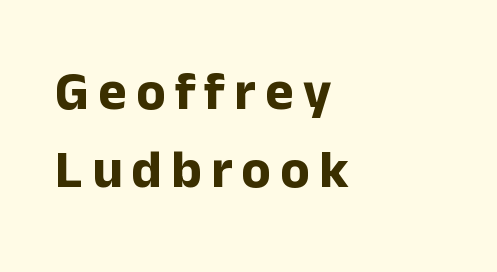
The image shows 54 px bold sans-serif type, upright; set left-aligned, normal line spacing (1.45x), not underlined; low stroke contrast and a medium x-height.
